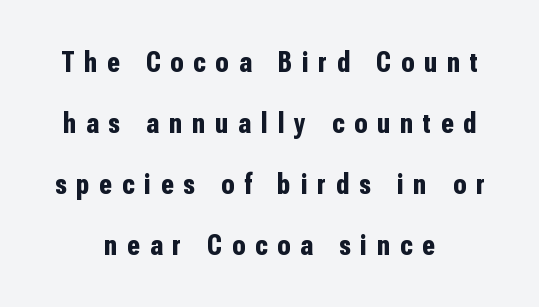
{"serif": "no", "italic": "no", "bold": "yes", "weight": "bold", "width": "condensed", "stroke_contrast": "low", "x_height": "medium", "monospaced": "no", "underline": "no", "align": "center", "line_spacing": "loose", "line_spacing_ratio": 2.03, "letter_spacing": "wide", "letter_spacing_em": 0.33, "glyph_px": 30}
